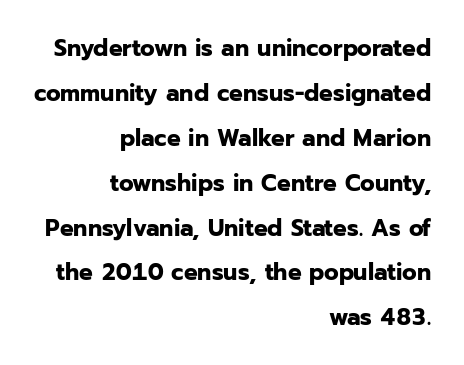
{"italic": "no", "bold": "yes", "underline": "no", "align": "right", "line_spacing_ratio": 1.87, "letter_spacing": "normal", "letter_spacing_em": 0.0, "glyph_px": 24}
